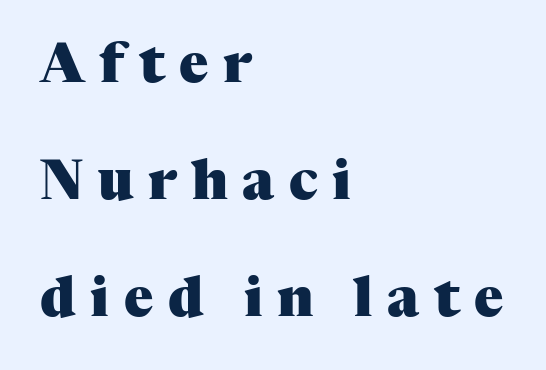
{"serif": "yes", "italic": "no", "bold": "yes", "weight": "heavy", "width": "normal", "stroke_contrast": "medium", "x_height": "medium", "monospaced": "no", "underline": "no", "align": "left", "line_spacing": "loose", "line_spacing_ratio": 2.17, "letter_spacing": "wide", "letter_spacing_em": 0.27, "glyph_px": 54}
